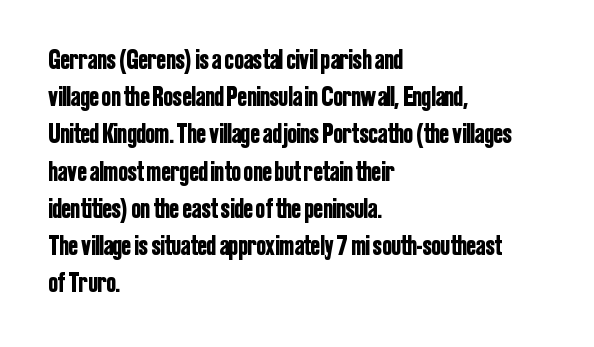
{"serif": "no", "italic": "no", "width": "condensed", "stroke_contrast": "low", "x_height": "medium", "monospaced": "no", "underline": "no", "align": "left", "line_spacing": "normal", "line_spacing_ratio": 1.33, "letter_spacing": "normal", "letter_spacing_em": 0.0, "glyph_px": 28}
